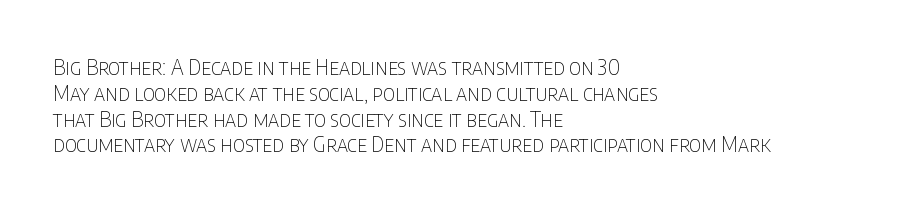
{"italic": "no", "bold": "no", "underline": "no", "align": "left", "line_spacing_ratio": 1.23, "letter_spacing": "normal", "letter_spacing_em": 0.0, "glyph_px": 21}
